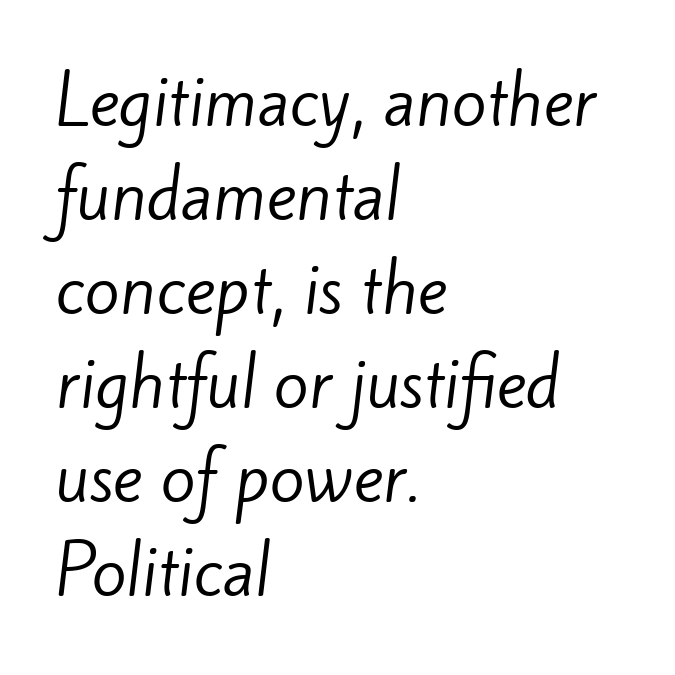
{"serif": "no", "bold": "no", "weight": "regular", "width": "normal", "stroke_contrast": "low", "x_height": "small", "monospaced": "no", "underline": "no", "align": "left", "line_spacing": "normal", "line_spacing_ratio": 1.47, "letter_spacing": "normal", "letter_spacing_em": 0.0, "glyph_px": 64}
